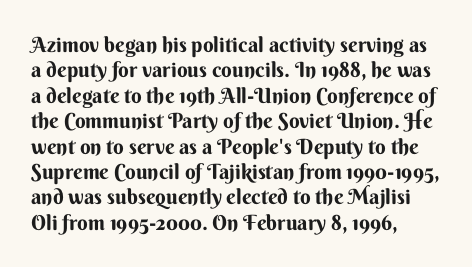
{"italic": "no", "bold": "yes", "underline": "no", "align": "left", "line_spacing_ratio": 1.21, "letter_spacing": "normal", "letter_spacing_em": 0.0, "glyph_px": 21}
